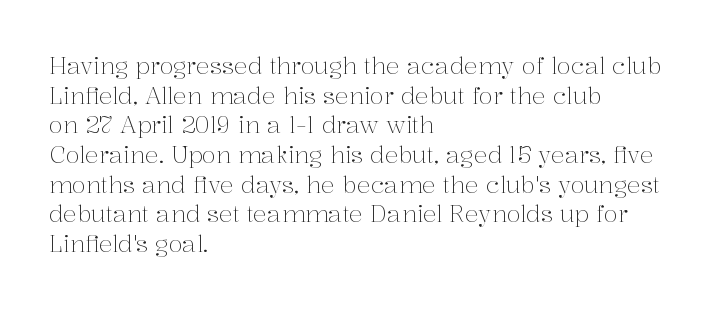
Q: Is the text bold? A: No.
Q: Is the text italic (slanted)? A: No, it is upright.
Q: Is the text underlined? A: No.
Q: How is the paragraph aligned? A: Left-aligned.
Q: Is the spacing between letters normal or unusually wide? A: Normal.
Q: Is the spacing between lines tight, normal or loose? A: Normal.
